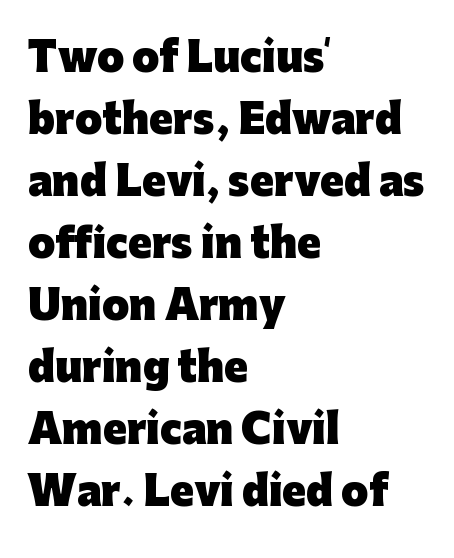
Q: Is the text bold? A: Yes.
Q: Is the text italic (slanted)? A: No, it is upright.
Q: Is the typeface a serif or a sans-serif typeface? A: Sans-serif.
Q: Is the text underlined? A: No.
Q: How is the paragraph aligned? A: Left-aligned.
Q: Is the spacing between letters normal or unusually wide? A: Normal.
Q: Is the spacing between lines tight, normal or loose? A: Normal.
Q: Width (condensed, normal, or wide)? A: Normal.
Q: Stroke contrast? A: Low.
Q: x-height? A: Medium.
Q: Monospaced? A: No.
